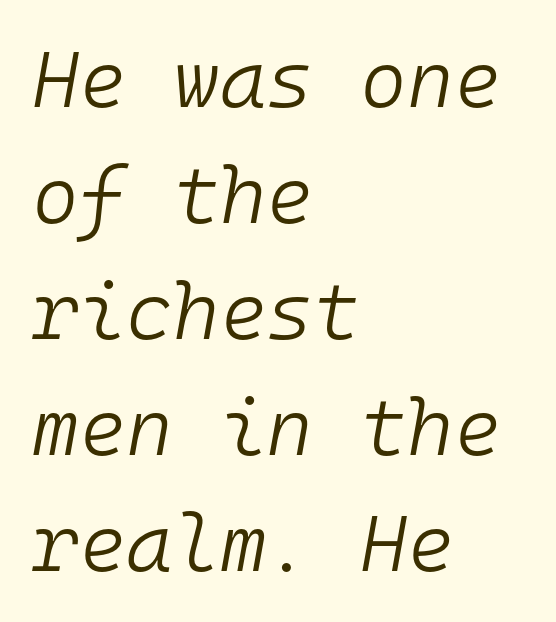
{"italic": "yes", "lean": "right", "slant_degrees": 10, "bold": "no", "weight": "light", "width": "normal", "stroke_contrast": "low", "x_height": "medium", "monospaced": "yes", "underline": "no", "align": "left", "line_spacing": "normal", "line_spacing_ratio": 1.45, "letter_spacing": "normal", "letter_spacing_em": 0.0, "glyph_px": 80}
